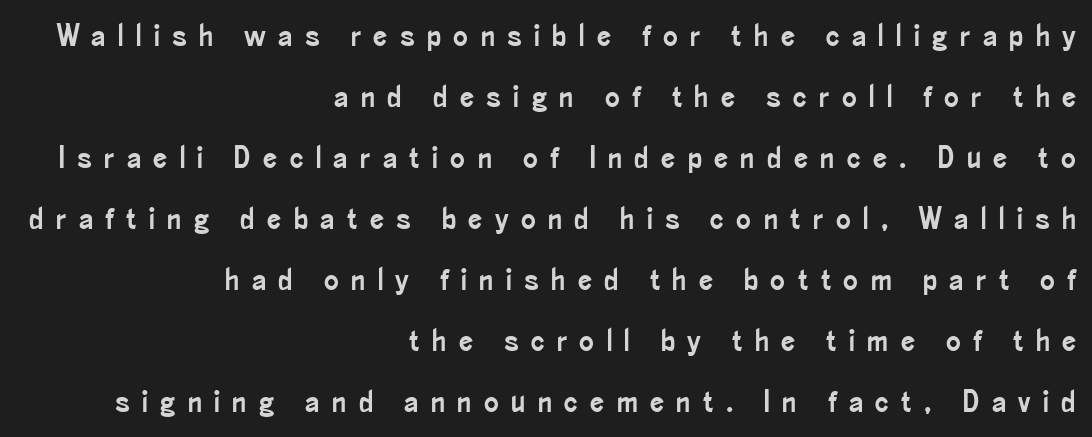
Q: Is the text italic (slanted)? A: No, it is upright.
Q: Is the typeface a serif or a sans-serif typeface? A: Sans-serif.
Q: Is the text underlined? A: No.
Q: How is the paragraph aligned? A: Right-aligned.
Q: Is the spacing between letters normal or unusually wide? A: Unusually wide.
Q: Is the spacing between lines tight, normal or loose? A: Loose.
Q: Width (condensed, normal, or wide)? A: Condensed.
Q: Stroke contrast? A: Low.
Q: x-height? A: Small.
Q: Monospaced? A: No.
